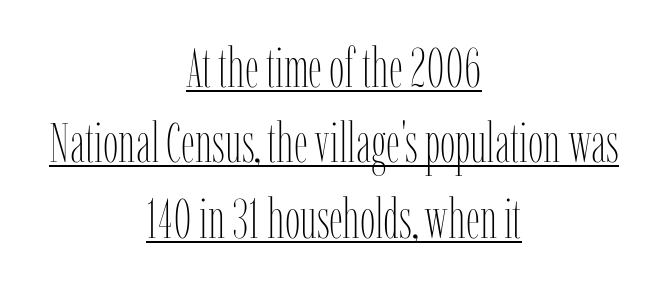
Looks like regular typesetting: each glyph gets only the width it needs. The font is comparable to plain body text, perhaps lighter. Compared with a flush-left layout, this one balances lines on the center instead. Underlined type. Horizontal bands of white between lines are of average thickness. Do the letters lean? They stand straight.
